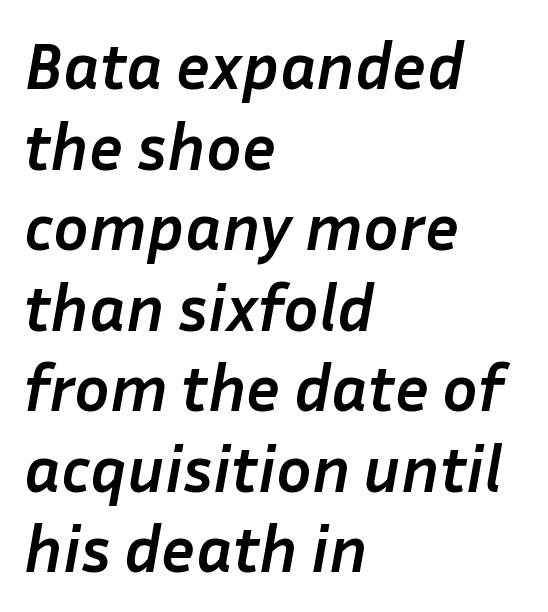
The letters sit at their default tracking, neither squeezed nor spread. Alignment: flush left. The glyphs look as if they've been sheared to an angle. Typesetter's note: full bold, strokes at maximum text heaviness.
